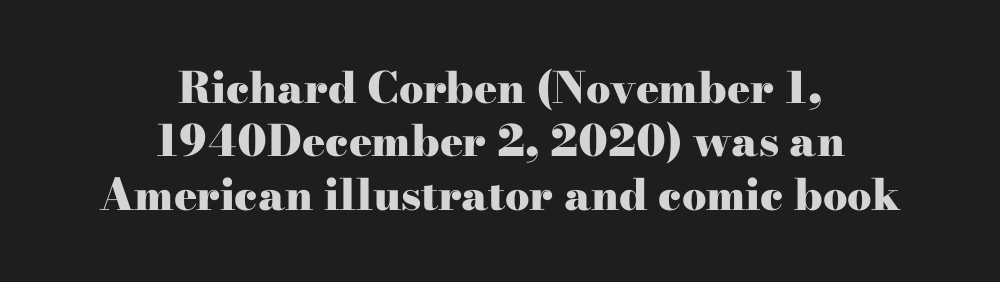
The image shows 43 px heavy, wide serif type, upright; set centered, line spacing 1.24x, normal letter spacing, not underlined; high stroke contrast and a small x-height.
